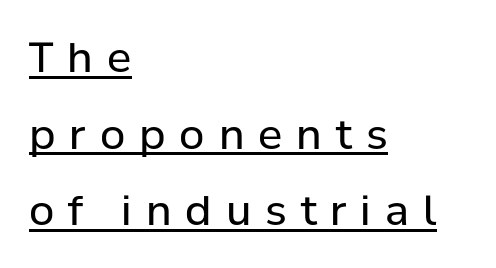
Q: Is the text bold? A: No.
Q: Is the text italic (slanted)? A: No, it is upright.
Q: Is the typeface a serif or a sans-serif typeface? A: Sans-serif.
Q: Is the text underlined? A: Yes.
Q: How is the paragraph aligned? A: Left-aligned.
Q: Is the spacing between letters normal or unusually wide? A: Unusually wide.
Q: Width (condensed, normal, or wide)? A: Normal.
Q: Stroke contrast? A: Low.
Q: x-height? A: Medium.
Q: Monospaced? A: No.
